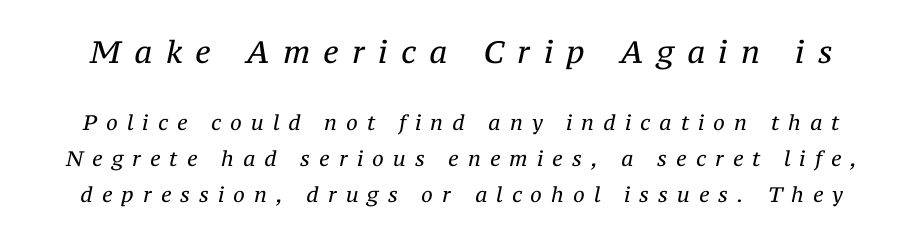
Note: larger setting up top, smaller setting below. This is not heavy type; no bold has been used. The rendering shows small feet on the letterforms — a serif design. These lines have a slow, spaced-out rhythm from letter to letter. This sample has the flowing, uneven cadence of proportional lettering. Observe the lean: these are italic letterforms.
